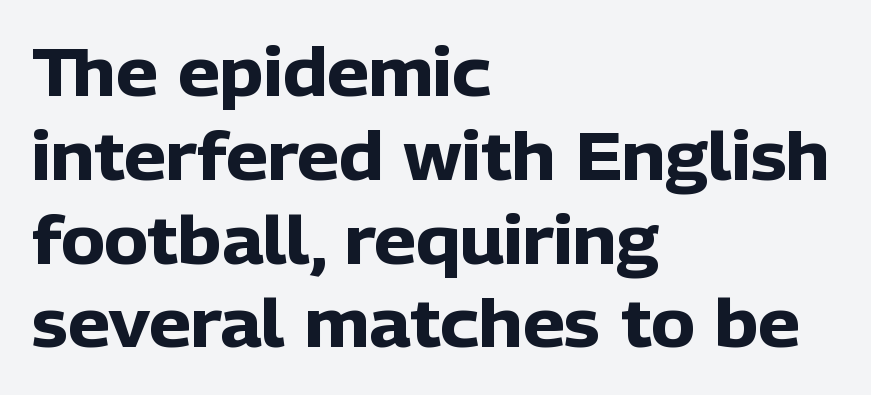
The lines in this sample share a left origin and differ only in where they stop. The zone under the glyphs is completely vacant. A normal amount of white space separates one row of letters from the next. Here the glyphs are tracked normally, forming tight word shapes. Every stem runs plumb, perpendicular to the baseline. Font category for this specimen: sans-serif.
